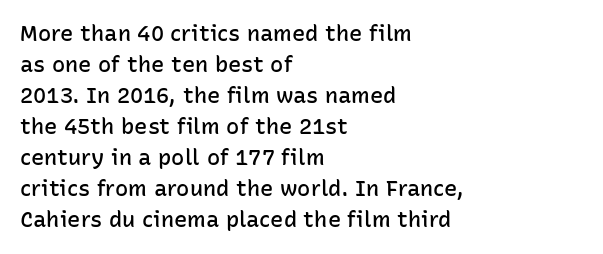
Does extra space separate the letters? No, they use regular spacing. Italic? Not at all — the glyphs are vertical. Notice how the passage keeps a crisp vertical edge on the left only. In terms of leading, this rendering sits right in the middle.
